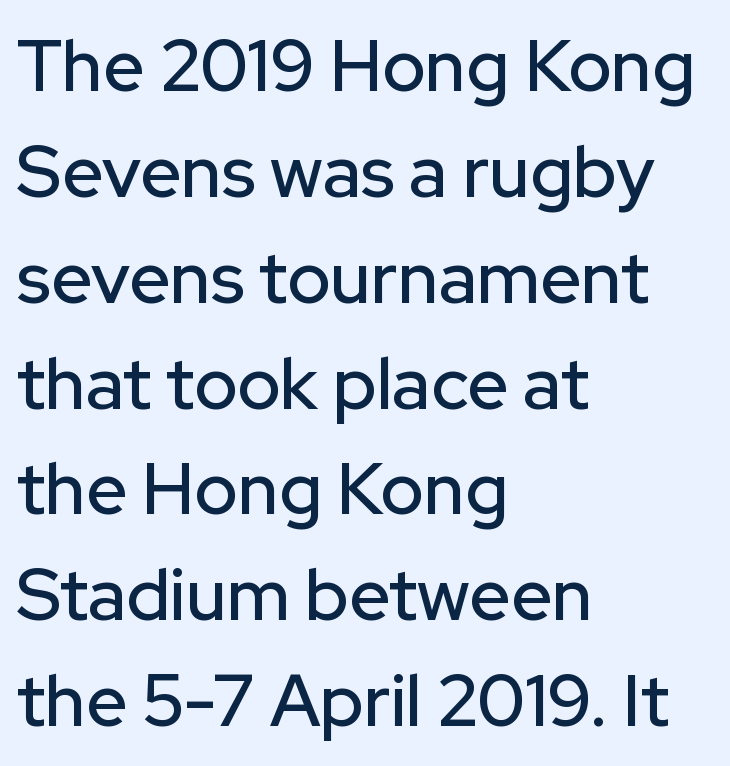
{"serif": "no", "italic": "no", "width": "normal", "stroke_contrast": "low", "x_height": "medium", "monospaced": "no", "underline": "no", "align": "left", "line_spacing": "normal", "line_spacing_ratio": 1.47, "letter_spacing": "normal", "letter_spacing_em": 0.0, "glyph_px": 72}
